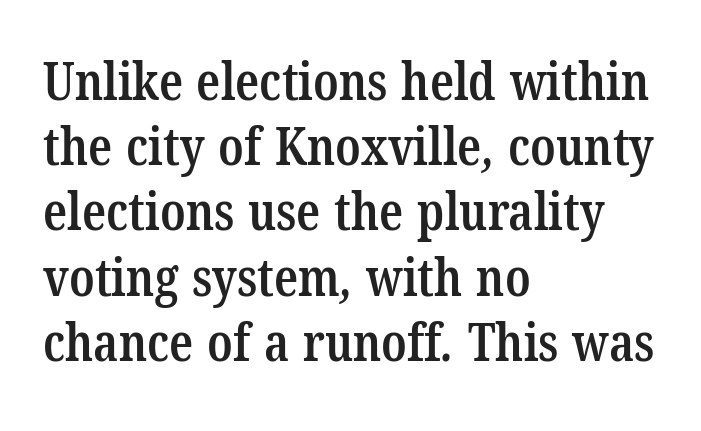
{"serif": "yes", "bold": "semi", "weight": "semibold", "width": "condensed", "stroke_contrast": "low", "x_height": "medium", "monospaced": "no", "underline": "no", "align": "left", "line_spacing_ratio": 1.23, "letter_spacing": "normal", "letter_spacing_em": 0.0, "glyph_px": 53}
